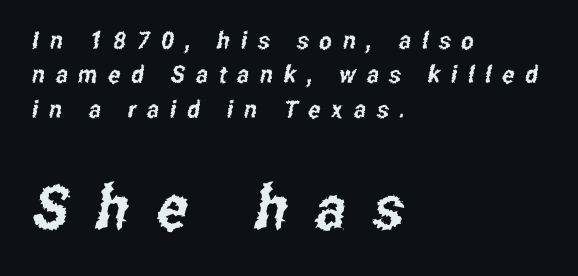
{"serif": "no", "width": "condensed", "stroke_contrast": "low", "x_height": "medium", "monospaced": "no", "underline": "no", "align": "left", "line_spacing": "normal", "line_spacing_ratio": 1.43, "letter_spacing": "wide", "letter_spacing_em": 0.45, "larger_block": "second", "size_ratio": 2.54, "glyph_px": 61}
